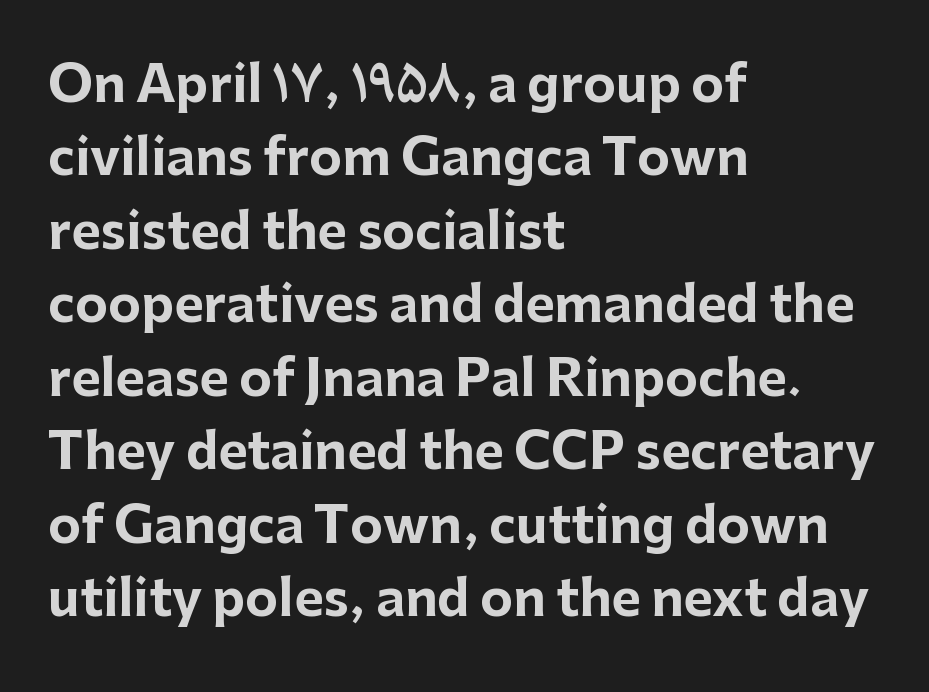
The image shows 50 px bold sans-serif type, upright; set left-aligned, normal line spacing (1.47x), normal letter spacing, not underlined; low stroke contrast and a medium x-height.
